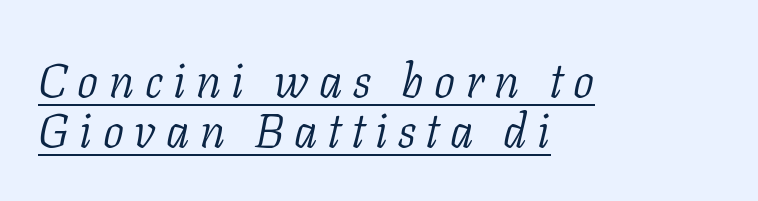
You could barely slide anything between these rows. The face used here is seriffed, in the tradition of book romans. Like a heading marked for emphasis, these lines bear an underscore. The typography opts for an oblique posture over an upright one. Varying glyph widths throughout — classic text-font behaviour. The passage shown has open, widely tracked lettering throughout.
